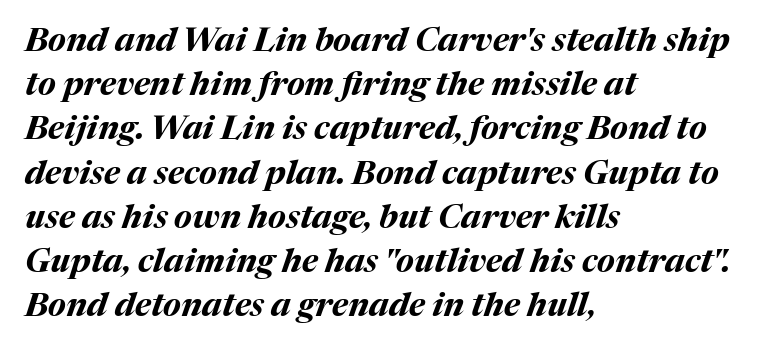
{"italic": "yes", "lean": "right", "slant_degrees": 17, "bold": "yes", "weight": "bold", "width": "normal", "stroke_contrast": "medium", "x_height": "medium", "monospaced": "no", "underline": "no", "align": "left", "line_spacing": "normal", "line_spacing_ratio": 1.34, "letter_spacing": "normal", "letter_spacing_em": 0.0, "glyph_px": 33}
